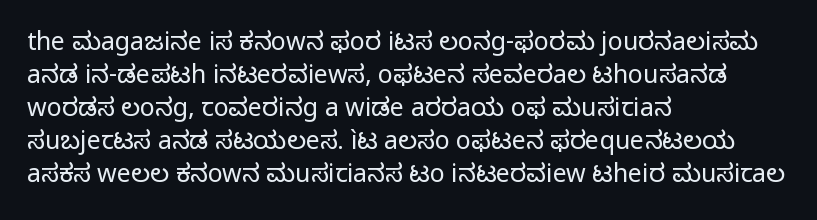
Q: Is the text bold? A: No.
Q: Is the text italic (slanted)? A: No, it is upright.
Q: Is the text underlined? A: No.
Q: How is the paragraph aligned? A: Left-aligned.
Q: Is the spacing between letters normal or unusually wide? A: Normal.
Q: Is the spacing between lines tight, normal or loose? A: Normal.
